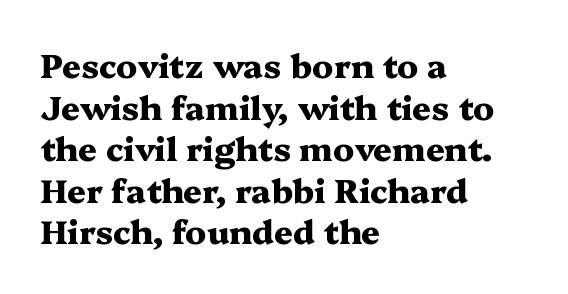
Strong, thick strokes mark this as bold type. A serif font was chosen for this passage. Tracking here is standard; glyphs follow each other at the usual distance. The passage is arranged the way most books set body copy — flush left. Leading matches the norm, producing a regular column.
